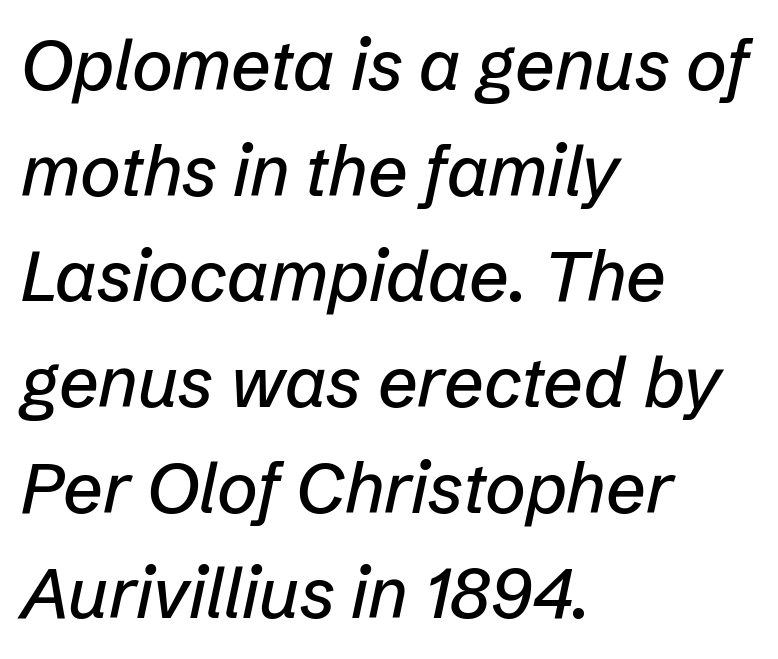
Varying glyph widths throughout — classic text-font behaviour. Left-aligned paragraph, ragged on the right. If you measured baseline to baseline, you'd find a middling distance. The face used here has a pronounced slope to its letters. Has an underline been added? It has not.
